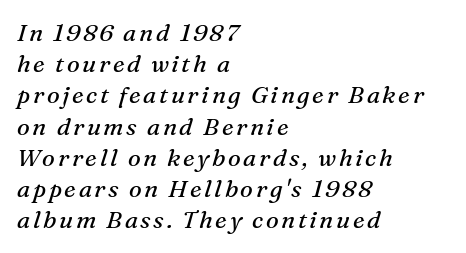
Line spacing here is normal. The glyphs are unaccompanied by any horizontal stroke below them. In CSS terms this would be text-align: left. The typography opts for an oblique posture over an upright one. The typesetting does not lean heavy: it is not bold.
